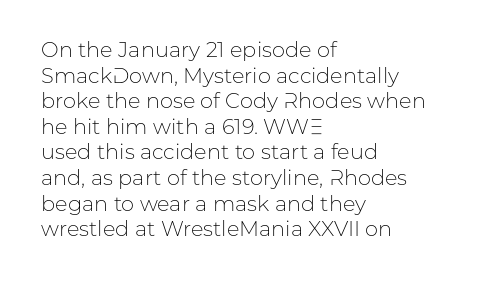
{"italic": "no", "bold": "no", "underline": "no", "align": "left", "line_spacing_ratio": 1.22, "letter_spacing": "normal", "letter_spacing_em": 0.0, "glyph_px": 21}
